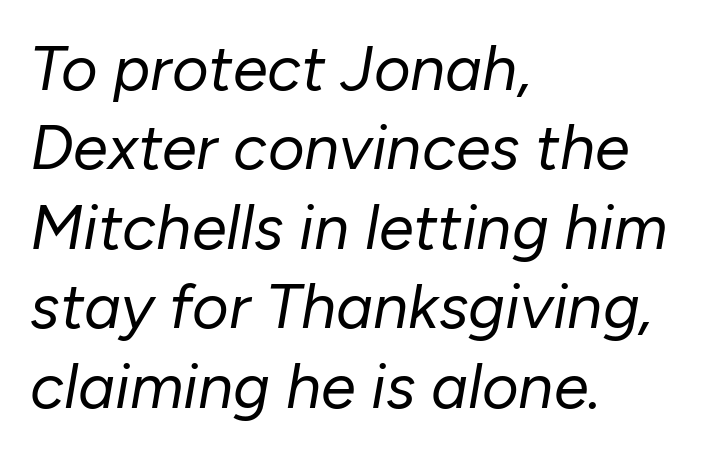
The specimen reads as italic at a glance. In CSS terms this would be text-align: left. The passage shown has conventional tracking throughout. The space directly below the letters is spotless. The letters advance in unequal steps, a hallmark of proportional type.
